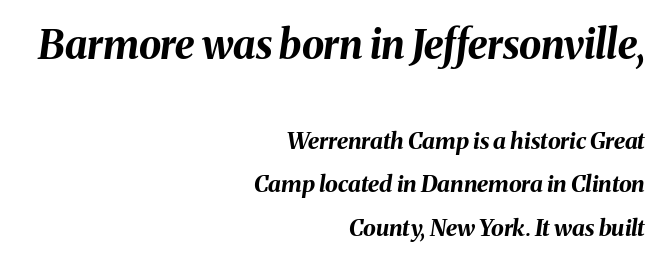
{"italic": "yes", "lean": "right", "slant_degrees": 8, "bold": "yes", "weight": "bold", "width": "normal", "stroke_contrast": "medium", "x_height": "medium", "monospaced": "no", "underline": "no", "align": "right", "line_spacing_ratio": 1.88, "letter_spacing": "normal", "letter_spacing_em": 0.0, "larger_block": "first", "size_ratio": 1.74, "glyph_px": 40}
